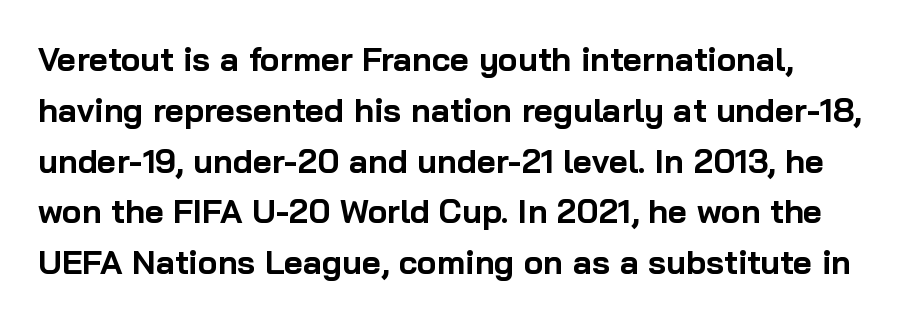
{"serif": "no", "italic": "no", "bold": "yes", "weight": "bold", "width": "normal", "stroke_contrast": "low", "x_height": "medium", "monospaced": "no", "underline": "no", "align": "left", "line_spacing": "normal", "line_spacing_ratio": 1.54, "letter_spacing": "normal", "letter_spacing_em": 0.0, "glyph_px": 33}
